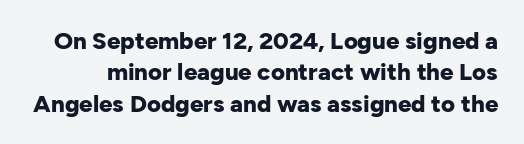
{"italic": "no", "bold": "yes", "underline": "no", "line_spacing": "normal", "line_spacing_ratio": 1.31, "letter_spacing": "normal", "letter_spacing_em": 0.0, "glyph_px": 24}
